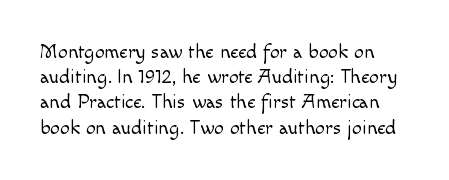
The image shows 20 px text type, upright; set normal line spacing (1.26x), normal letter spacing, not underlined.
